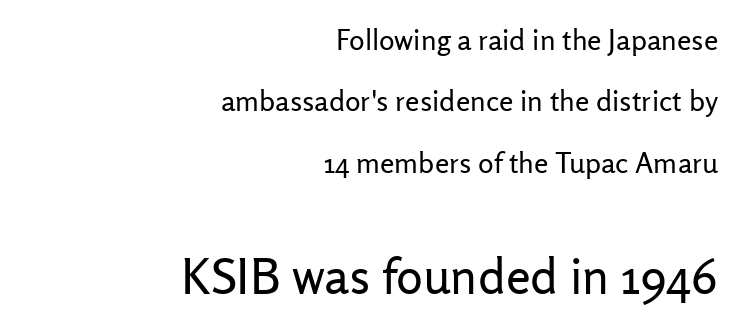
{"serif": "no", "italic": "no", "bold": "no", "weight": "regular", "width": "normal", "stroke_contrast": "low", "x_height": "medium", "monospaced": "no", "underline": "no", "align": "right", "line_spacing": "loose", "line_spacing_ratio": 2.12, "letter_spacing": "normal", "letter_spacing_em": 0.0, "larger_block": "second", "size_ratio": 1.72, "glyph_px": 50}
